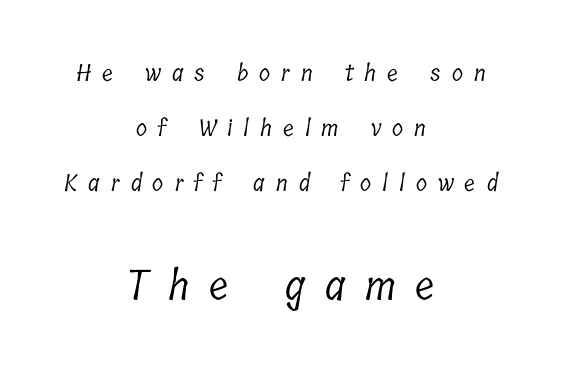
Check under the words: just untouched page. Regarding serifs, this sample has them. Short note: letters widely spaced. The rendering enlarges the type as you move from the upper chunk to the lower. A typesetter would call this proportional, since set widths differ per character. The passage is arranged like a title page — every line centered.
